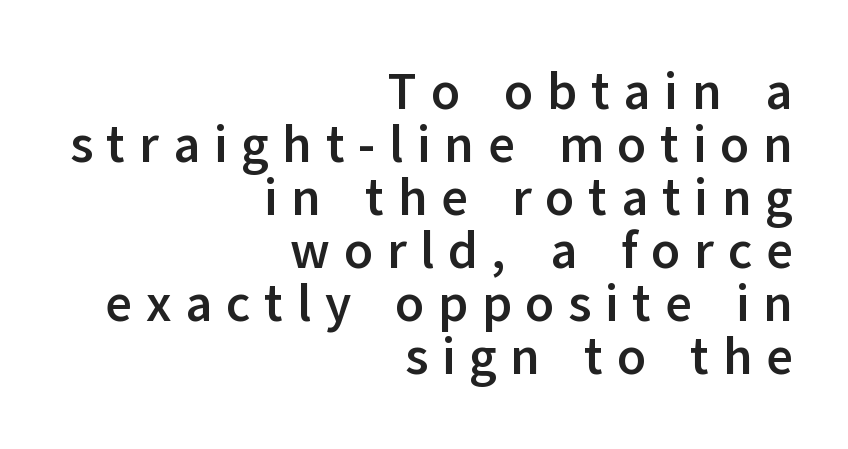
Q: Is the text bold? A: Yes.
Q: Is the text italic (slanted)? A: No, it is upright.
Q: Is the typeface a serif or a sans-serif typeface? A: Sans-serif.
Q: Is the text underlined? A: No.
Q: How is the paragraph aligned? A: Right-aligned.
Q: Is the spacing between letters normal or unusually wide? A: Unusually wide.
Q: Is the spacing between lines tight, normal or loose? A: Tight.
Q: Width (condensed, normal, or wide)? A: Normal.
Q: Stroke contrast? A: Low.
Q: x-height? A: Medium.
Q: Monospaced? A: No.
